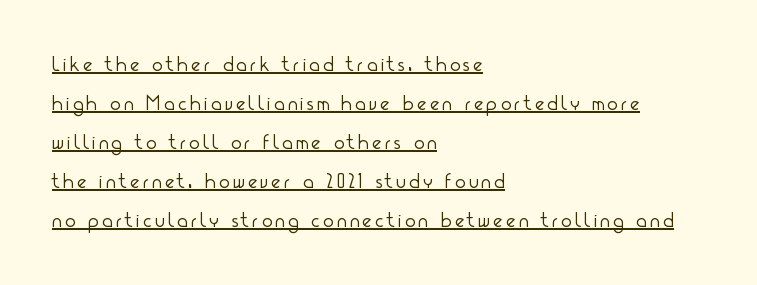
The image shows 22 px text type, upright; set left-aligned, line spacing 1.77x, underlined.
